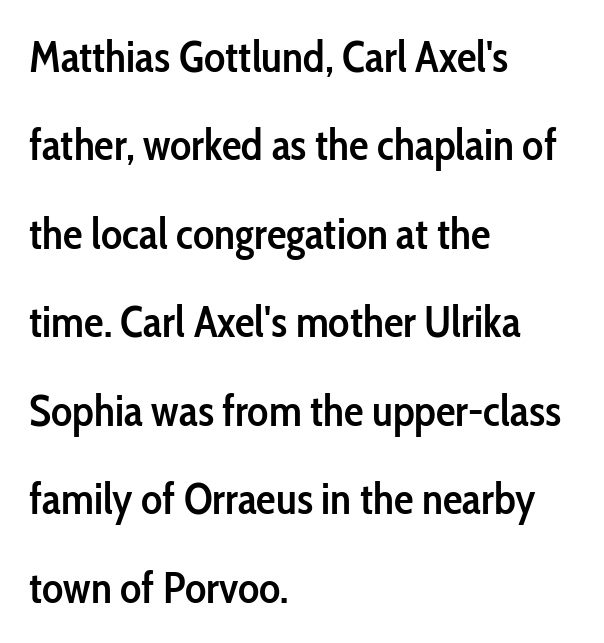
The image shows 44 px semibold, condensed sans-serif type, upright; set left-aligned, loose line spacing (2.01x), normal letter spacing, not underlined; low stroke contrast and a medium x-height.
